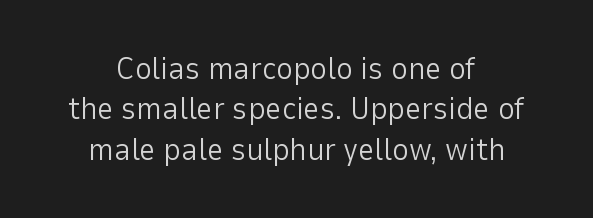
Q: Is the text bold? A: No.
Q: Is the text italic (slanted)? A: No, it is upright.
Q: Is the typeface a serif or a sans-serif typeface? A: Sans-serif.
Q: Is the text underlined? A: No.
Q: How is the paragraph aligned? A: Centered.
Q: Is the spacing between letters normal or unusually wide? A: Normal.
Q: Is the spacing between lines tight, normal or loose? A: Normal.
Q: Width (condensed, normal, or wide)? A: Normal.
Q: Stroke contrast? A: Low.
Q: x-height? A: Medium.
Q: Monospaced? A: No.
